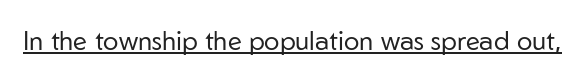
Short note: letters normally spaced. Is this a heavy cut? Hardly; it is regular or lighter. This sample uses an upright cut, with every glyph sitting square on the baseline. Is there an underline? Yes — a line sits under the letters.
